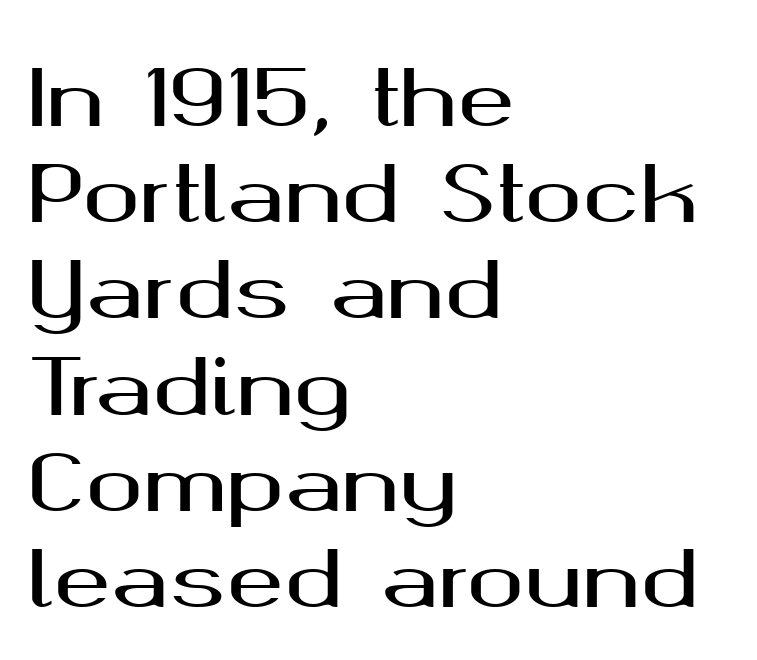
Layout note: lines flush left. Glyph-to-glyph distance matches everyday printed text. This is the regular roman posture of the typeface. Horizontal bands of white between lines are of average thickness. These lines are composed in type without serifs.
